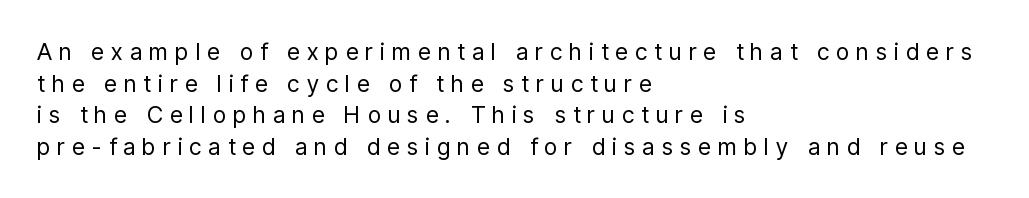
The face used here is rendered with a markedly widened letterfit. The typography opts for an upright posture over an oblique one. No chunkiness to these letters — they're not bold. The strip under each line holds only bare page.
